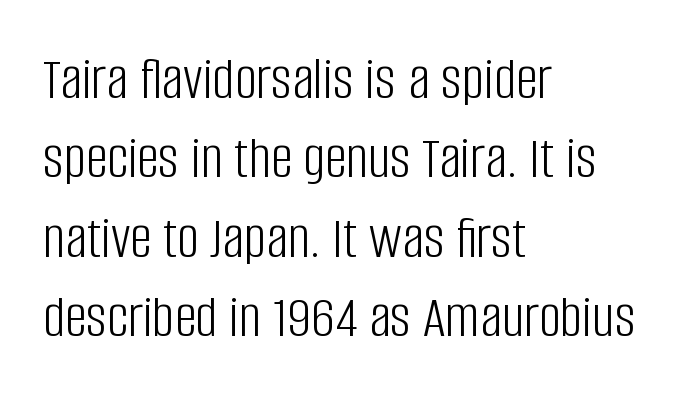
Notice how descenders clear the ascenders below comfortably — that's standard leading. Students, note that the glyphs here touch the page at normal intervals. The space directly below the letters is spotless. The weight would be labelled regular, book, light, or lighter still. Ordinary non-slanted type is in use. Serif or sans? Sans — the stroke terminals are bare.
